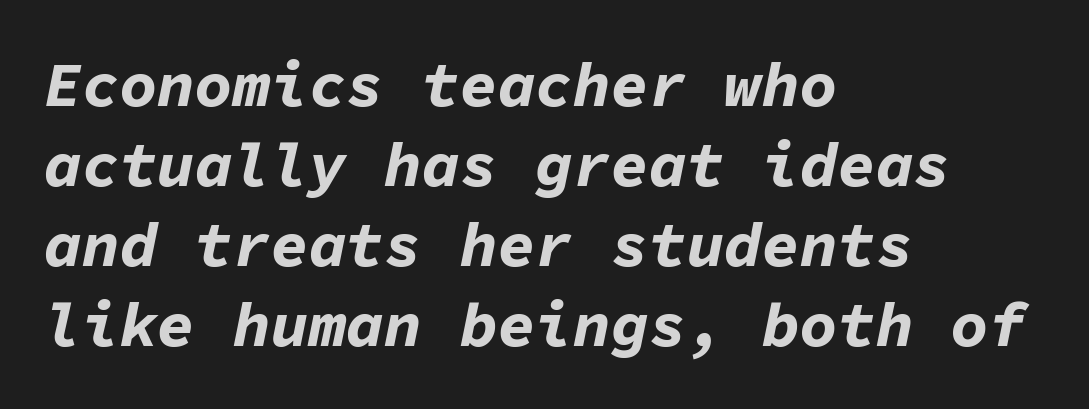
{"italic": "yes", "lean": "right", "slant_degrees": 11, "bold": "yes", "weight": "bold", "width": "normal", "stroke_contrast": "low", "x_height": "medium", "monospaced": "yes", "underline": "no", "align": "left", "line_spacing": "normal", "line_spacing_ratio": 1.27, "letter_spacing": "normal", "letter_spacing_em": 0.0, "glyph_px": 63}
